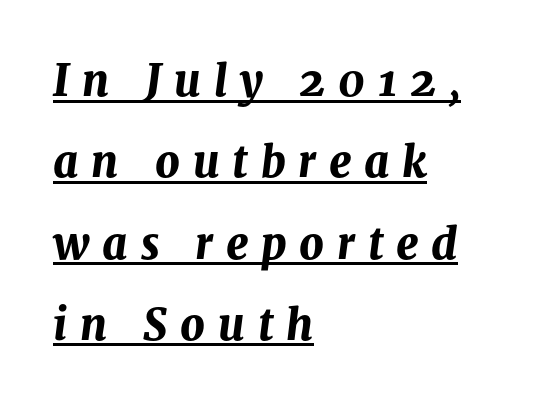
{"italic": "yes", "lean": "right", "slant_degrees": 8, "bold": "yes", "weight": "bold", "width": "normal", "stroke_contrast": "medium", "x_height": "medium", "monospaced": "no", "underline": "yes", "align": "left", "line_spacing_ratio": 1.89, "letter_spacing": "wide", "letter_spacing_em": 0.3, "glyph_px": 43}
